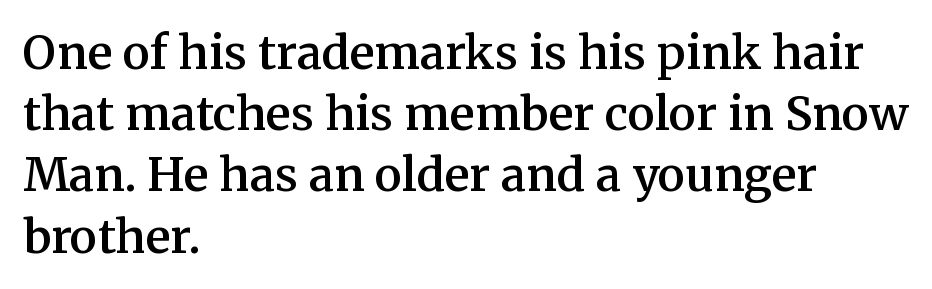
Leftover space on each line is placed entirely after the last word. In terms of letterspacing, this is plain default setting. Are there feet on the stems? There are — it's a serif. A typesetter would mark this as roman, not italic. Regular leading. Spacing verdict: proportional, widths tailored to each character.
